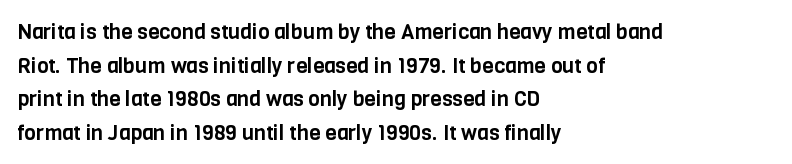
The image shows 21 px text type, upright; set left-aligned, normal line spacing (1.6x), normal letter spacing, not underlined.
